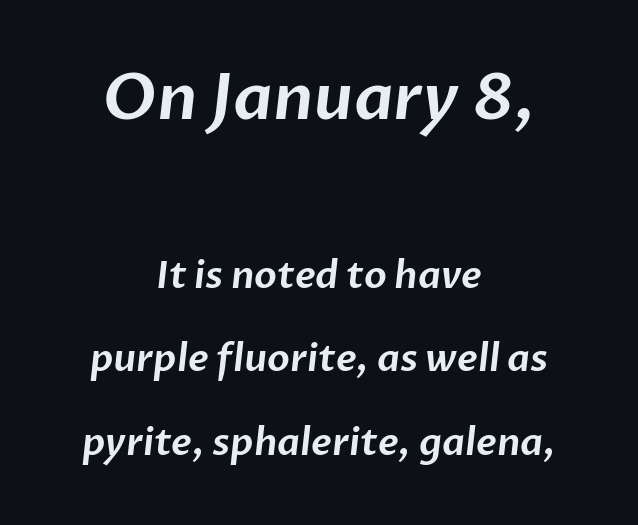
Q: Is the typeface a serif or a sans-serif typeface? A: Sans-serif.
Q: Is the text underlined? A: No.
Q: How is the paragraph aligned? A: Centered.
Q: Is the spacing between letters normal or unusually wide? A: Normal.
Q: Is the spacing between lines tight, normal or loose? A: Loose.
Q: Which block of text is set in a larger size, the first (top) or the second (bottom)? A: The first (top) one.
Q: Width (condensed, normal, or wide)? A: Normal.
Q: Stroke contrast? A: Low.
Q: x-height? A: Medium.
Q: Monospaced? A: No.
